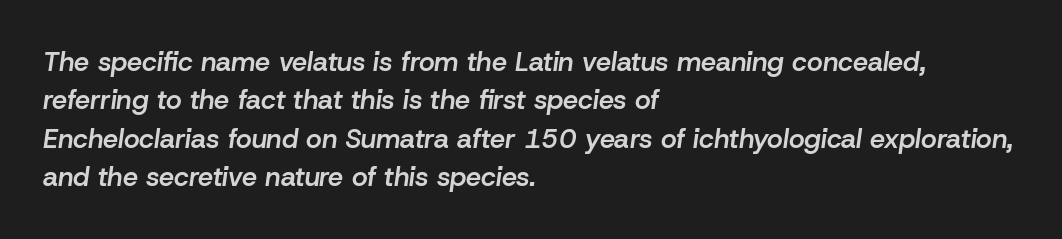
The image shows 27 px text type, italic (leaning right); set left-aligned, normal line spacing (1.42x), normal letter spacing, not underlined.
